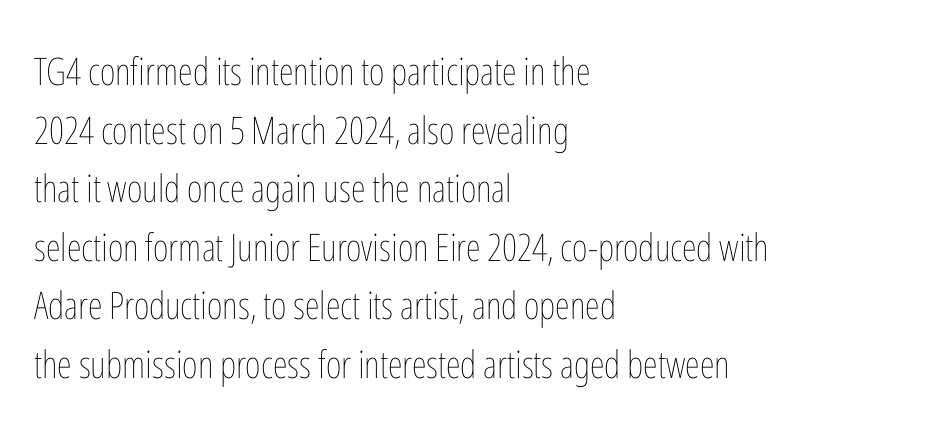
The image shows 38 px thin, condensed type, upright; set left-aligned, normal line spacing (1.54x), normal letter spacing, not underlined; low stroke contrast and a medium x-height.
